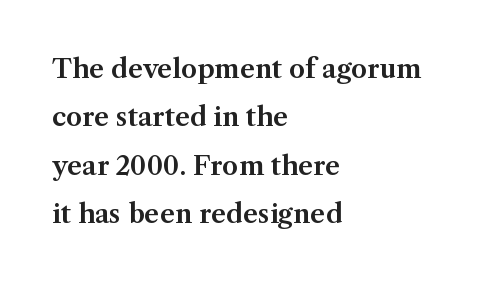
The image shows 26 px text type, upright; set left-aligned, line spacing 1.86x, normal letter spacing, not underlined.
